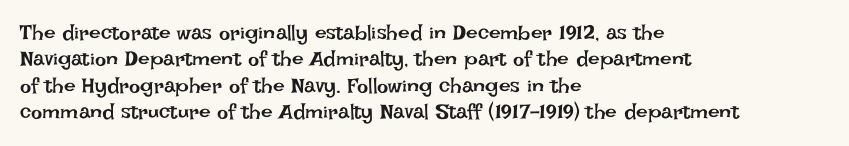
The image shows 21 px text type, upright; set left-aligned, normal line spacing (1.26x), normal letter spacing, not underlined.
